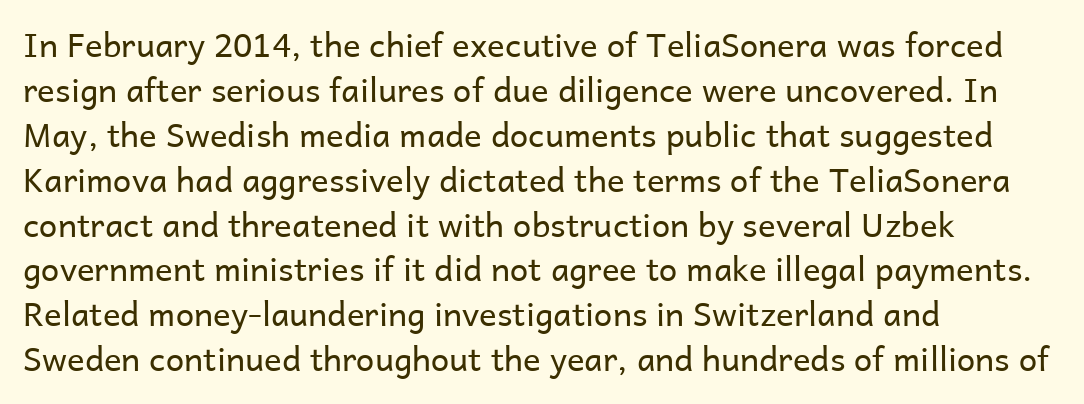
The image shows 33 px regular-weight sans-serif type, upright; set left-aligned, normal line spacing (1.36x), normal letter spacing, not underlined; low stroke contrast and a medium x-height.
